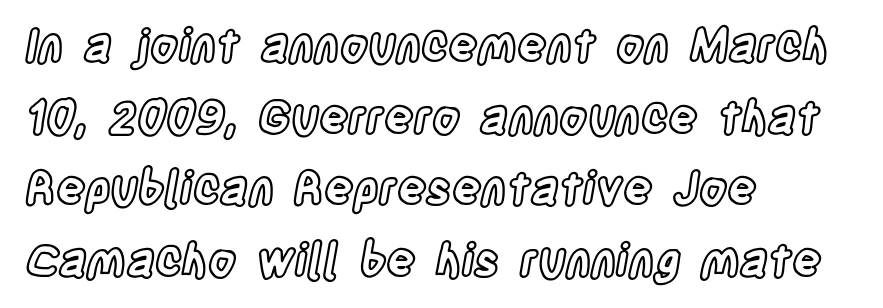
Underline: absent. The typesetter chose a ragged-right arrangement here. Is this a fixed-width face? No — the glyphs have proportional, varying widths. The block of text has a typical density, with ordinary space between rows. Tracking value appears to be zero — textbook default spacing.
